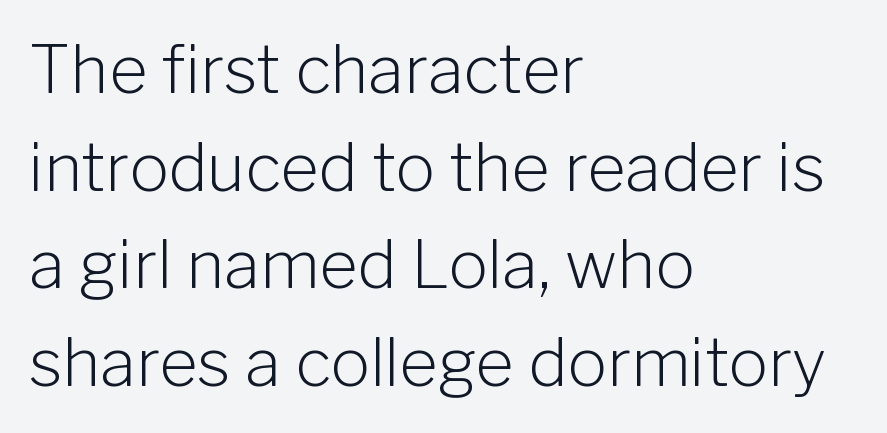
Q: Is the text bold? A: No.
Q: Is the text italic (slanted)? A: No, it is upright.
Q: Is the typeface a serif or a sans-serif typeface? A: Sans-serif.
Q: Is the text underlined? A: No.
Q: How is the paragraph aligned? A: Left-aligned.
Q: Is the spacing between letters normal or unusually wide? A: Normal.
Q: Is the spacing between lines tight, normal or loose? A: Normal.
Q: Width (condensed, normal, or wide)? A: Normal.
Q: Stroke contrast? A: Low.
Q: x-height? A: Medium.
Q: Monospaced? A: No.
